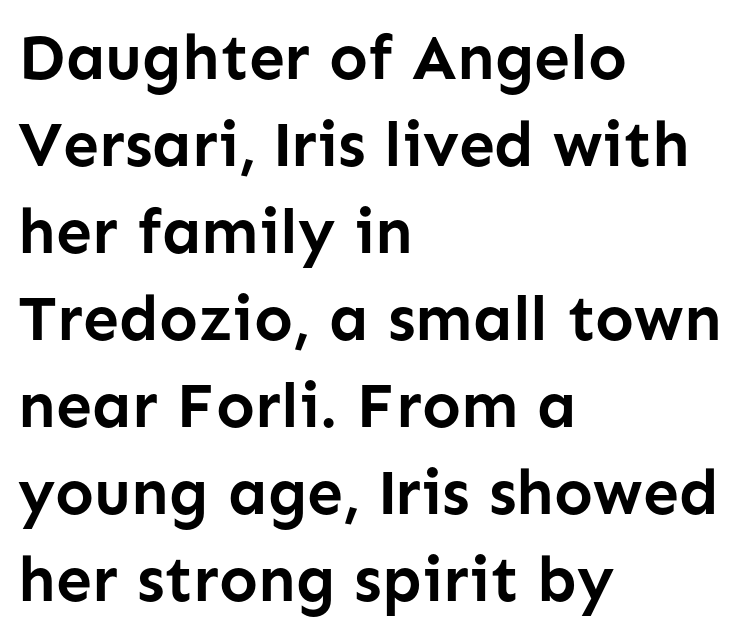
The image shows 64 px semibold sans-serif type, upright; set left-aligned, normal line spacing (1.36x), normal letter spacing, not underlined; low stroke contrast and a medium x-height.
